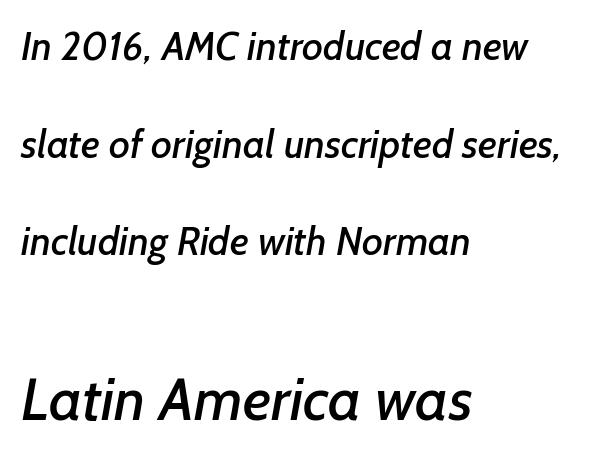
Students, observe: this is what heavily led, spacious text looks like. No word sits above an underline. The passage shown is typed in a proportional face where columns would drift. Which of the two is more prominent by size? The second, at the bottom. Students, note that the glyphs here touch the page at normal intervals.
